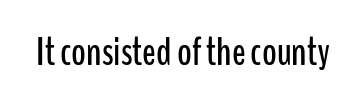
{"serif": "no", "italic": "no", "width": "condensed", "stroke_contrast": "low", "x_height": "medium", "monospaced": "no", "underline": "no", "letter_spacing": "normal", "letter_spacing_em": 0.0, "glyph_px": 40}
